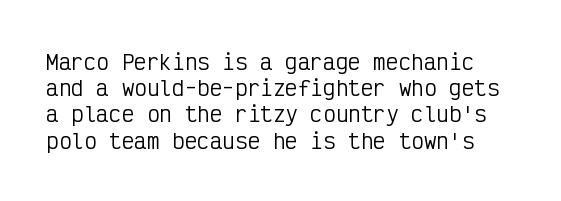
The image shows 21 px text type, upright; set normal line spacing (1.25x), normal letter spacing, not underlined.
